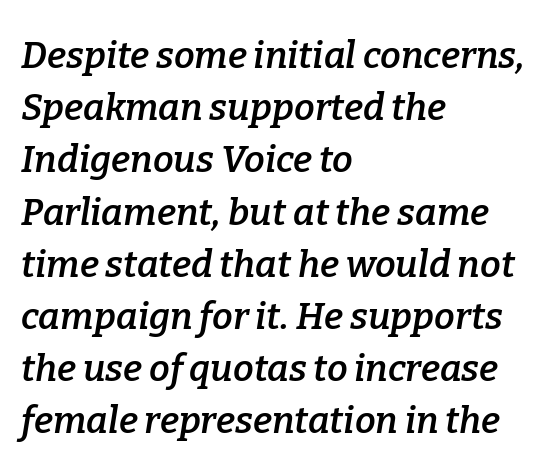
The image shows 37 px semibold serif type, italic (leaning right); set left-aligned, normal line spacing (1.41x), normal letter spacing, not underlined; low stroke contrast and a medium x-height.
